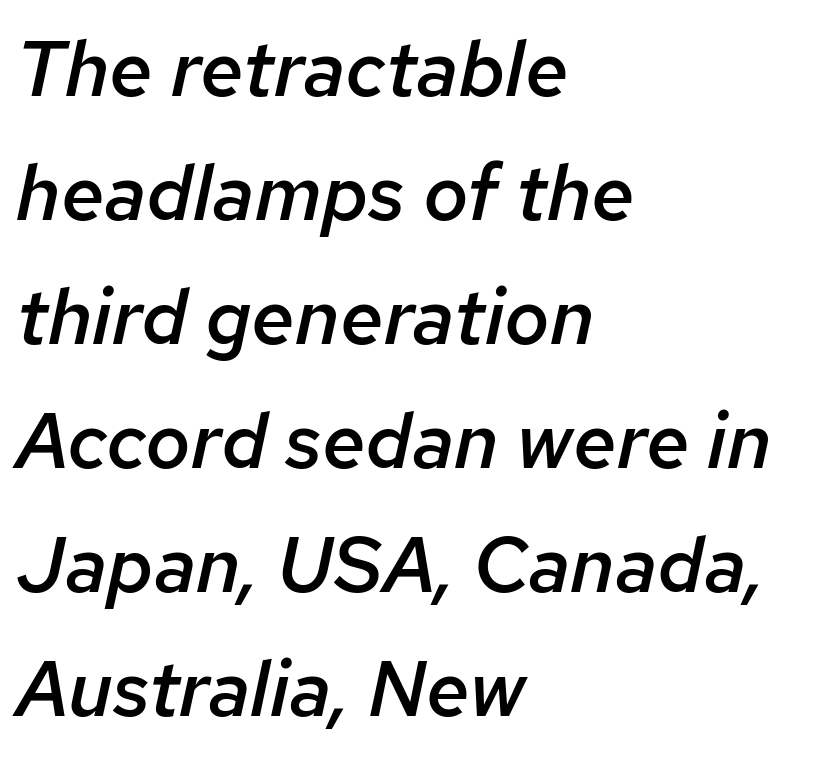
Summary of vertical rhythm: regular, with standard interline spacing. Typographic density is moderately raised because the face is semibold. Check the space under the baseline: it is left empty. If you drew a ruler down the left edge, every line would touch it. A typesetter would mark this as italic.
